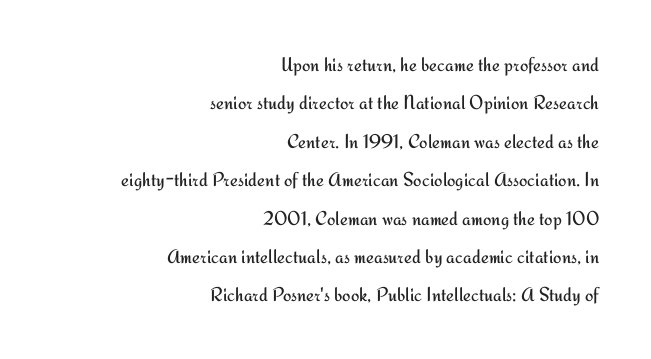
Q: Is the text bold? A: No.
Q: Is the text italic (slanted)? A: No, it is upright.
Q: Is the text underlined? A: No.
Q: How is the paragraph aligned? A: Right-aligned.
Q: Is the spacing between letters normal or unusually wide? A: Normal.
Q: Is the spacing between lines tight, normal or loose? A: Loose.
